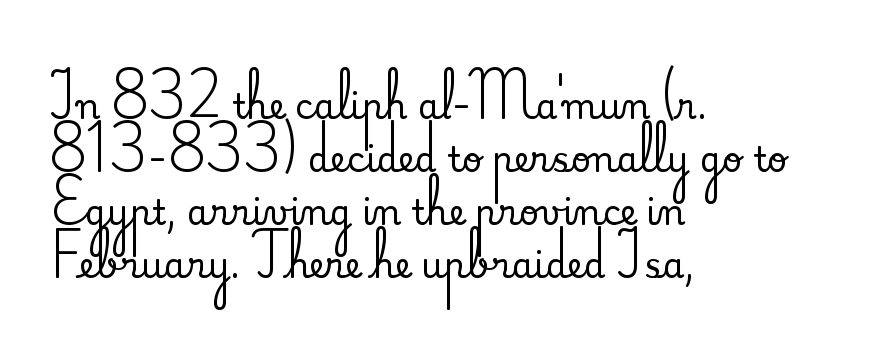
Rule under the text: the space is simply empty. Horizontal bands of white between lines are of average thickness. Serif or sans? Serif — the stroke terminals have little feet. The letters stand straight up with perfectly vertical stems. The face used here is rendered with its standard letterfit.
